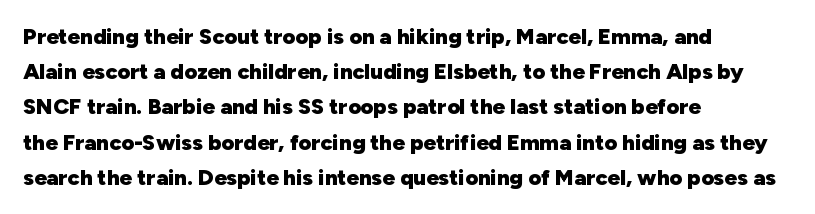
Q: Is the text bold? A: Yes.
Q: Is the text italic (slanted)? A: No, it is upright.
Q: Is the text underlined? A: No.
Q: How is the paragraph aligned? A: Left-aligned.
Q: Is the spacing between letters normal or unusually wide? A: Normal.
Q: Is the spacing between lines tight, normal or loose? A: Normal.
